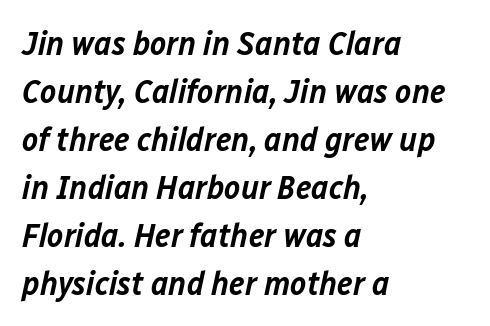
Is the type bold? Partly — it's a semibold, heavier than regular but not fully bold. Layout note: lines flush left. Does extra space separate the letters? No, they use regular spacing. Looks like regular typesetting: each glyph gets only the width it needs. Type without underlining. It's the slanting kind of type.
